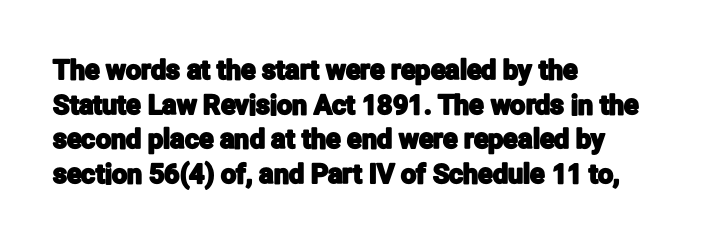
The image shows 27 px text type, upright; set left-aligned, normal line spacing (1.28x), normal letter spacing, not underlined.
